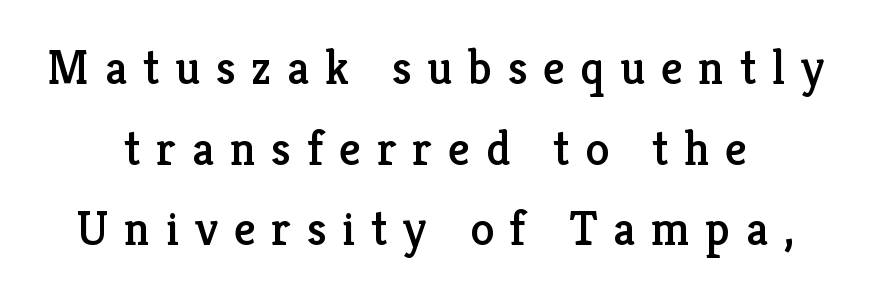
Q: Is the text italic (slanted)? A: No, it is upright.
Q: Is the typeface a serif or a sans-serif typeface? A: Serif.
Q: Is the text underlined? A: No.
Q: Is the spacing between letters normal or unusually wide? A: Unusually wide.
Q: Is the spacing between lines tight, normal or loose? A: Normal.
Q: Width (condensed, normal, or wide)? A: Normal.
Q: Stroke contrast? A: Low.
Q: x-height? A: Medium.
Q: Monospaced? A: No.
